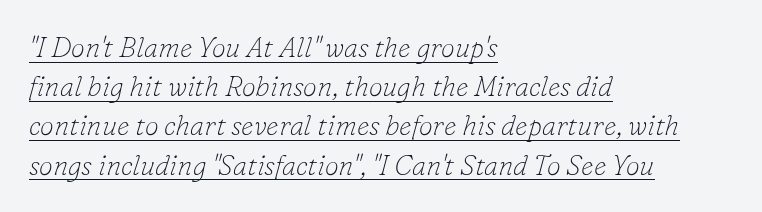
{"serif": "yes", "italic": "yes", "lean": "right", "slant_degrees": 16, "bold": "no", "weight": "thin", "width": "normal", "stroke_contrast": "low", "x_height": "small", "monospaced": "no", "underline": "yes", "align": "left", "line_spacing": "normal", "line_spacing_ratio": 1.4, "letter_spacing": "normal", "letter_spacing_em": 0.0, "glyph_px": 28}
